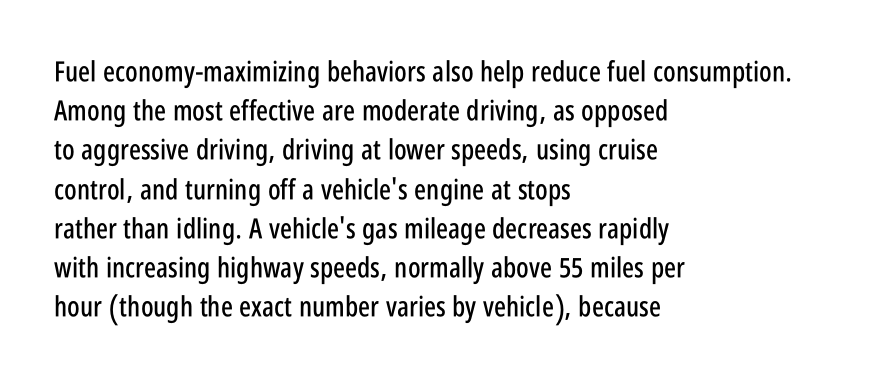
Q: Is the text italic (slanted)? A: No, it is upright.
Q: Is the typeface a serif or a sans-serif typeface? A: Sans-serif.
Q: Is the text underlined? A: No.
Q: How is the paragraph aligned? A: Left-aligned.
Q: Is the spacing between letters normal or unusually wide? A: Normal.
Q: Is the spacing between lines tight, normal or loose? A: Normal.
Q: Width (condensed, normal, or wide)? A: Condensed.
Q: Stroke contrast? A: Low.
Q: x-height? A: Large.
Q: Monospaced? A: No.
